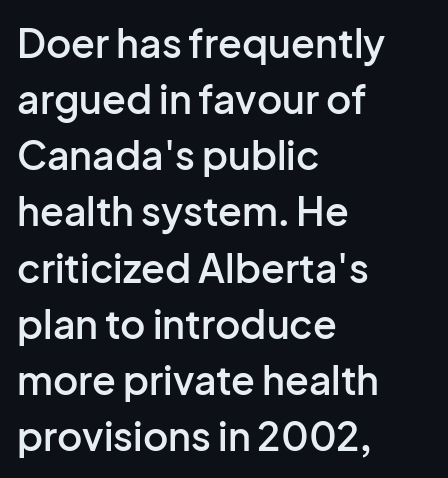
Q: Is the text bold? A: Semi-bold.
Q: Is the text italic (slanted)? A: No, it is upright.
Q: Is the typeface a serif or a sans-serif typeface? A: Sans-serif.
Q: Is the text underlined? A: No.
Q: How is the paragraph aligned? A: Left-aligned.
Q: Is the spacing between letters normal or unusually wide? A: Normal.
Q: Is the spacing between lines tight, normal or loose? A: Normal.
Q: Width (condensed, normal, or wide)? A: Normal.
Q: Stroke contrast? A: Low.
Q: x-height? A: Medium.
Q: Monospaced? A: No.
